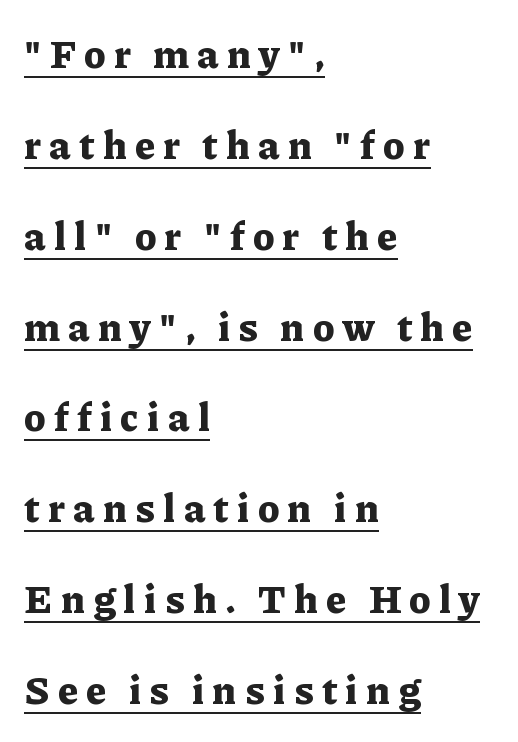
{"serif": "yes", "italic": "no", "bold": "yes", "weight": "bold", "width": "normal", "stroke_contrast": "low", "x_height": "medium", "monospaced": "no", "underline": "yes", "align": "left", "line_spacing": "loose", "line_spacing_ratio": 2.33, "letter_spacing": "wide", "letter_spacing_em": 0.21, "glyph_px": 39}
